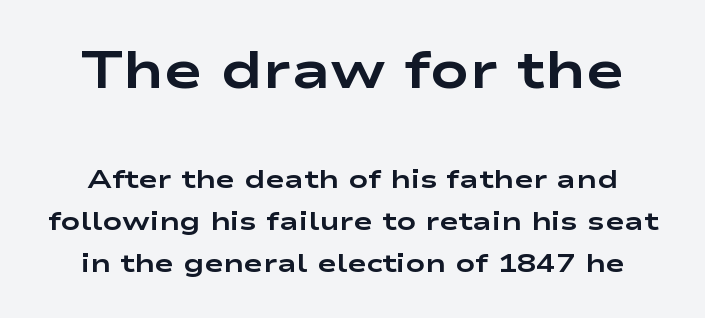
Q: Is the text bold? A: Yes.
Q: Is the text italic (slanted)? A: No, it is upright.
Q: Is the typeface a serif or a sans-serif typeface? A: Sans-serif.
Q: Is the text underlined? A: No.
Q: Is the spacing between letters normal or unusually wide? A: Normal.
Q: Is the spacing between lines tight, normal or loose? A: Normal.
Q: Which block of text is set in a larger size, the first (top) or the second (bottom)? A: The first (top) one.
Q: Width (condensed, normal, or wide)? A: Wide.
Q: Stroke contrast? A: Low.
Q: x-height? A: Medium.
Q: Monospaced? A: No.
